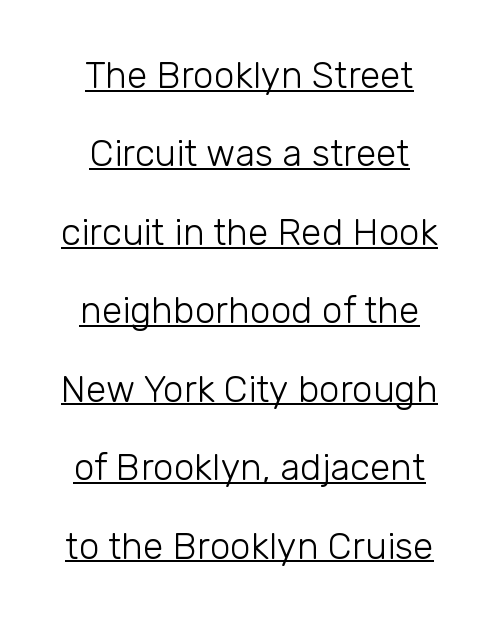
Each letter keeps its own natural width here, so spacing adapts to shape. Each stroke keeps to a modest, everyday thickness or less. The horizontal fit of the characters is conventional and even. Every stem runs plumb, perpendicular to the baseline. To sum up the face: it is a sans, with no serifs. Neither beginnings nor endings align; midpoints do.
